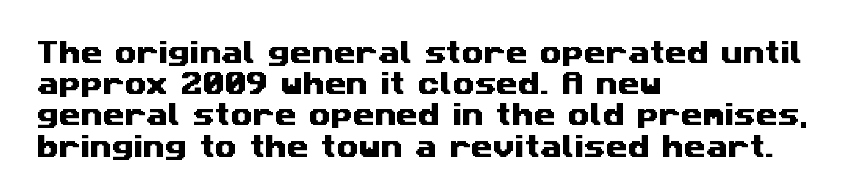
{"underline": "no", "align": "left", "line_spacing": "normal", "line_spacing_ratio": 1.25, "letter_spacing": "normal", "letter_spacing_em": 0.0, "glyph_px": 25}
